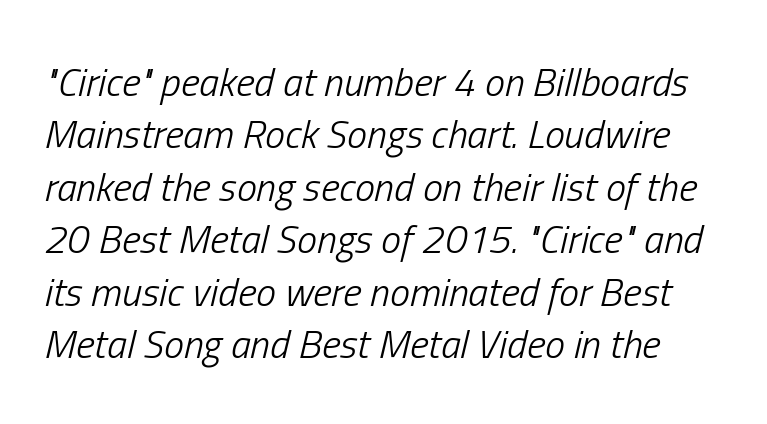
Summary of weight: not heavy and not bold. The face used here is rendered with its standard letterfit. Proportional: the letters do not fall into vertical columns. Horizontal bands of white between lines are of average thickness.
